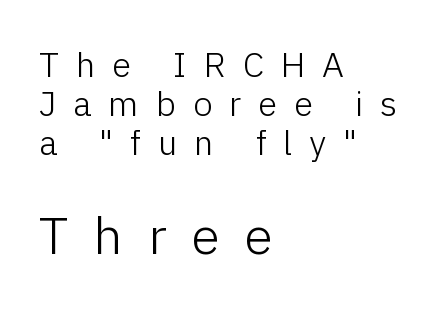
Q: Is the text bold? A: No.
Q: Is the text italic (slanted)? A: No, it is upright.
Q: Is the typeface a serif or a sans-serif typeface? A: Sans-serif.
Q: Is the text underlined? A: No.
Q: How is the paragraph aligned? A: Left-aligned.
Q: Is the spacing between letters normal or unusually wide? A: Unusually wide.
Q: Is the spacing between lines tight, normal or loose? A: Tight.
Q: Which block of text is set in a larger size, the first (top) or the second (bottom)? A: The second (bottom) one.
Q: Width (condensed, normal, or wide)? A: Normal.
Q: Stroke contrast? A: Low.
Q: x-height? A: Medium.
Q: Monospaced? A: No.
